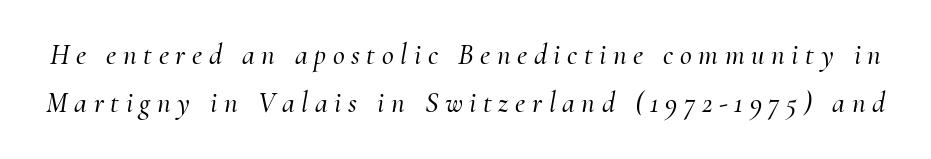
The image shows 29 px serif type, italic (leaning right); set normal line spacing (1.66x), unusually wide letter spacing (+0.23 em), not underlined; medium stroke contrast and a small x-height.
